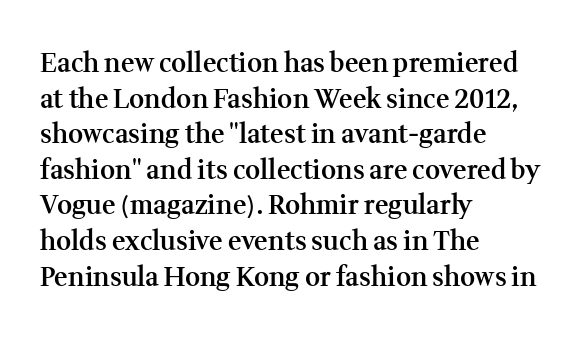
{"italic": "no", "bold": "semi", "underline": "no", "align": "left", "line_spacing": "normal", "line_spacing_ratio": 1.37, "letter_spacing": "normal", "letter_spacing_em": 0.0, "glyph_px": 26}
